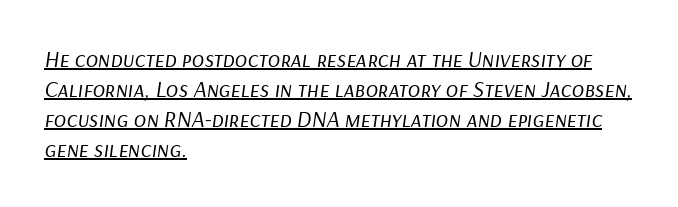
Alignment: flush left. Letter spacing: default. The letterforms sit at book weight or below. The line-height multiplier appears to be the usual default.
